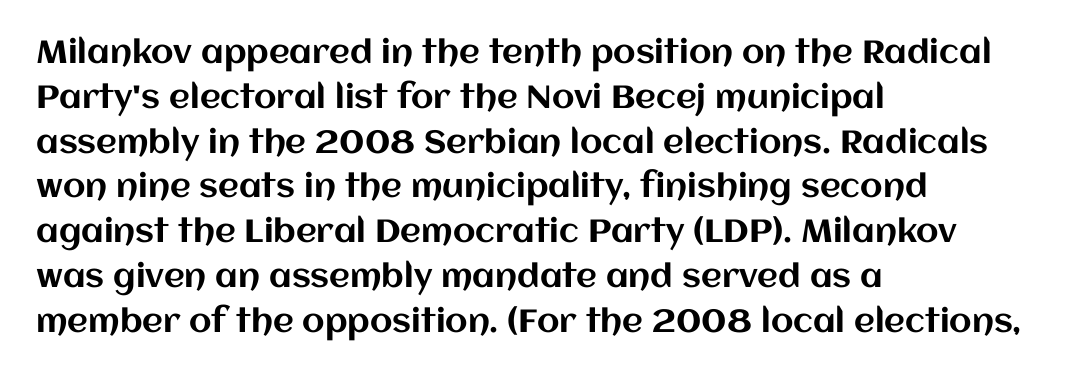
Honestly, there is no underline to notice here at all. Normally led — the rows are evenly, conventionally spaced. The type sits square on the baseline with zero lean. The lines are quadded left. The passage shown is typed in a proportional face where columns would drift.
